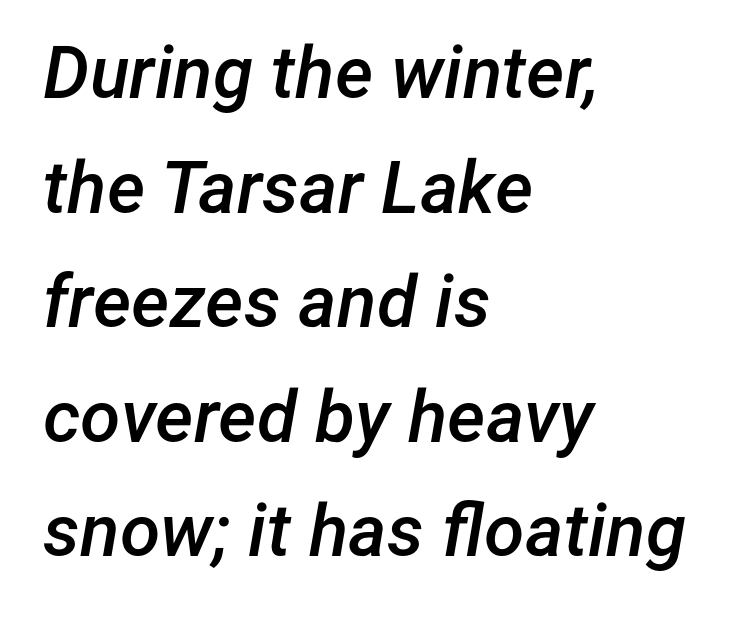
Q: Is the text bold? A: Semi-bold.
Q: Is the text italic (slanted)? A: Yes, it leans right by about 12 degrees.
Q: Is the text underlined? A: No.
Q: How is the paragraph aligned? A: Left-aligned.
Q: Is the spacing between letters normal or unusually wide? A: Normal.
Q: Is the spacing between lines tight, normal or loose? A: Normal.
Q: Width (condensed, normal, or wide)? A: Normal.
Q: Stroke contrast? A: Low.
Q: x-height? A: Medium.
Q: Monospaced? A: No.
